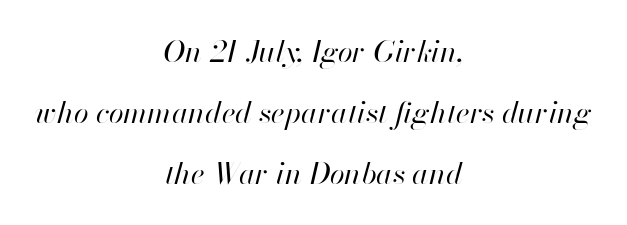
{"italic": "yes", "lean": "right", "slant_degrees": 13, "bold": "no", "weight": "regular", "width": "normal", "stroke_contrast": "high", "x_height": "small", "monospaced": "no", "underline": "no", "align": "center", "line_spacing": "loose", "line_spacing_ratio": 2.04, "letter_spacing": "normal", "letter_spacing_em": 0.0, "glyph_px": 30}
